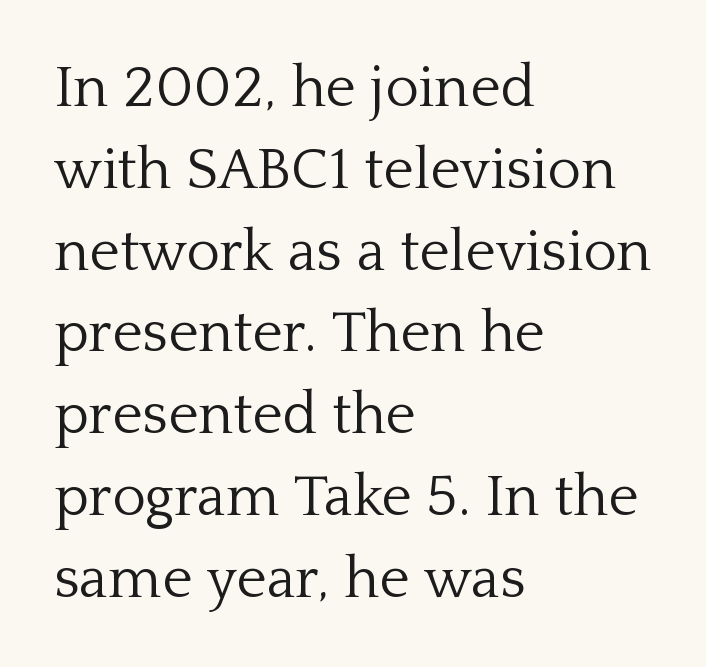
The image shows 58 px light serif type, upright; set left-aligned, normal line spacing (1.41x), normal letter spacing, not underlined; low stroke contrast and a medium x-height.
